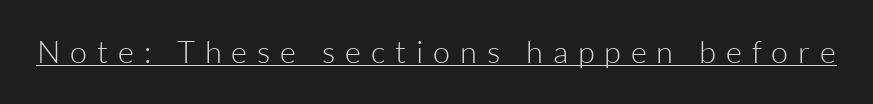
Q: Is the text bold? A: No.
Q: Is the text italic (slanted)? A: No, it is upright.
Q: Is the typeface a serif or a sans-serif typeface? A: Sans-serif.
Q: Is the text underlined? A: Yes.
Q: Is the spacing between letters normal or unusually wide? A: Unusually wide.
Q: Width (condensed, normal, or wide)? A: Normal.
Q: Stroke contrast? A: Low.
Q: x-height? A: Medium.
Q: Monospaced? A: No.
